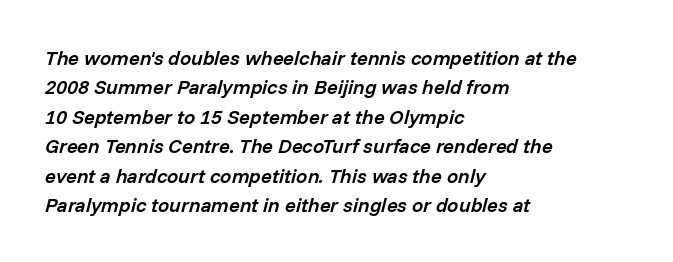
The image shows 20 px text type, italic (leaning right); set left-aligned, normal line spacing (1.47x), normal letter spacing, not underlined.
